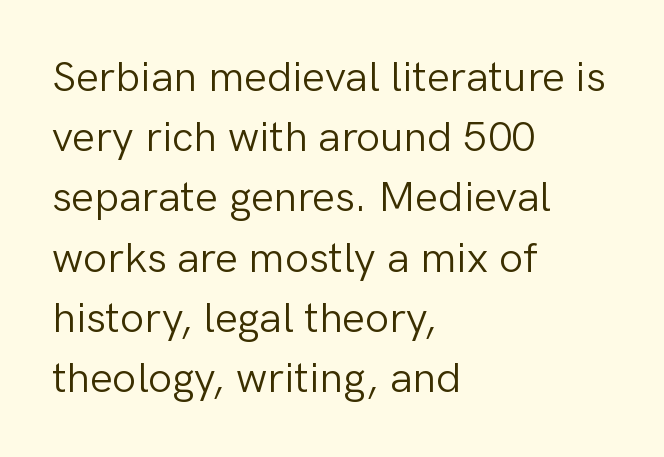
The image shows 43 px light sans-serif type, upright; set left-aligned, normal line spacing (1.4x), normal letter spacing, not underlined; low stroke contrast and a medium x-height.
